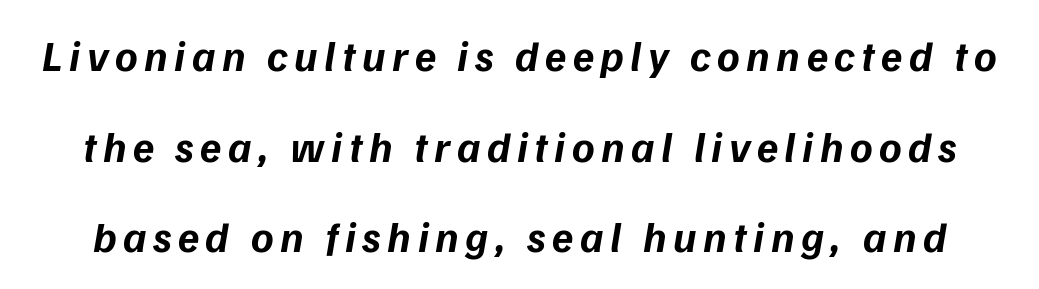
The face used here has a pronounced slope to its letters. The rendering uses a bold face; every stroke is thick and dark. Reading down the column, the eye jumps a long way to each next line. Proportional: the letters do not fall into vertical columns. The gap between lines stays unmarked.
